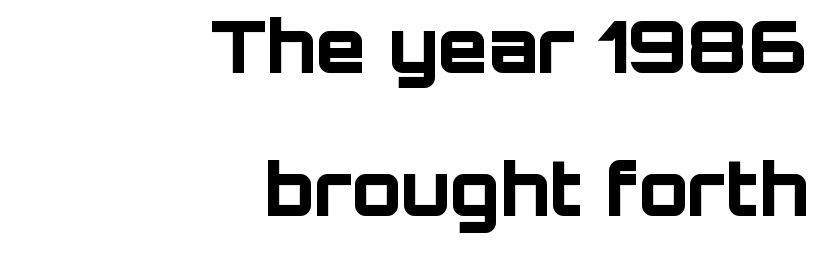
{"serif": "no", "italic": "no", "bold": "yes", "weight": "bold", "width": "normal", "stroke_contrast": "low", "x_height": "large", "monospaced": "no", "underline": "no", "align": "right", "line_spacing": "loose", "line_spacing_ratio": 1.96, "letter_spacing": "normal", "letter_spacing_em": 0.0, "glyph_px": 73}
